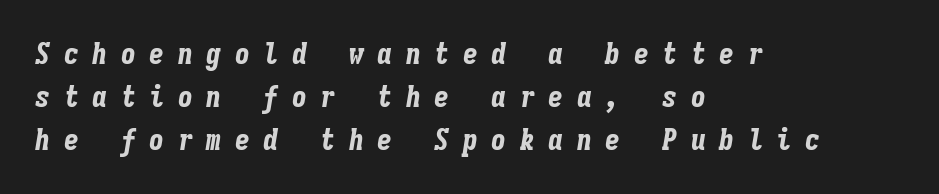
The typesetting leans heavy: a genuine bold. Regular leading. Fixed-width glyphs throughout — classic coding-font behaviour. The letterforms stand isolated, each surrounded by extra space. Compared with ordinary roman type, these characters are visibly tilted.
